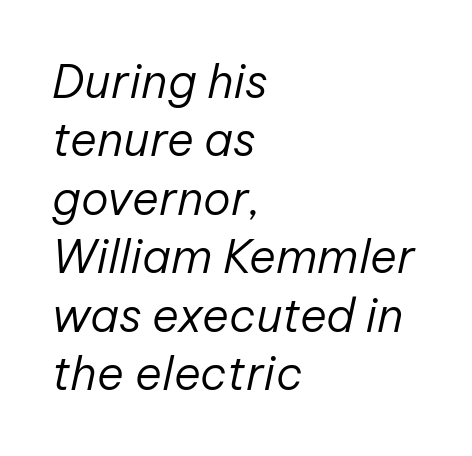
Style check: oblique. Letters have the restrained weight of plain body copy at most. Between one letter and the next there's only the usual sliver of space. Reading down the block, your eye returns to a fixed left position each line. Underlining? Definitely not there.
